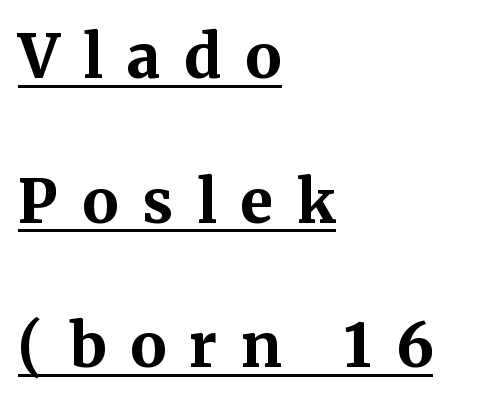
Q: Is the text bold? A: Yes.
Q: Is the text italic (slanted)? A: No, it is upright.
Q: Is the typeface a serif or a sans-serif typeface? A: Serif.
Q: Is the text underlined? A: Yes.
Q: How is the paragraph aligned? A: Left-aligned.
Q: Is the spacing between letters normal or unusually wide? A: Unusually wide.
Q: Is the spacing between lines tight, normal or loose? A: Loose.
Q: Width (condensed, normal, or wide)? A: Normal.
Q: Stroke contrast? A: Medium.
Q: x-height? A: Medium.
Q: Monospaced? A: No.
